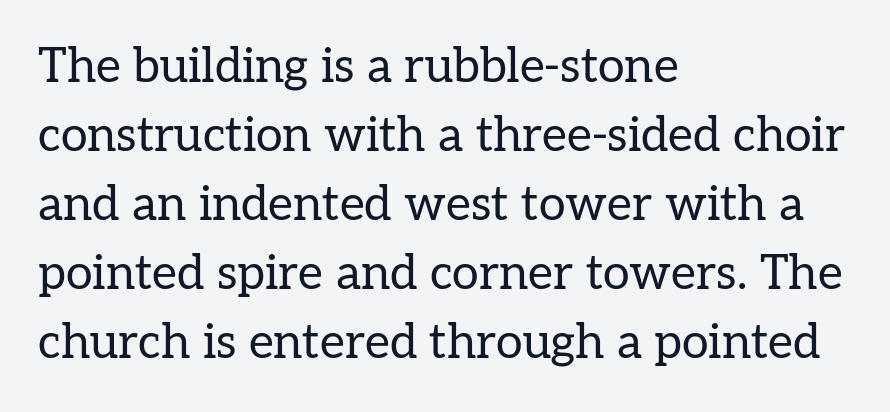
The image shows 48 px regular-weight serif type, upright; set left-aligned, normal line spacing (1.44x), normal letter spacing, not underlined; low stroke contrast and a medium x-height.
